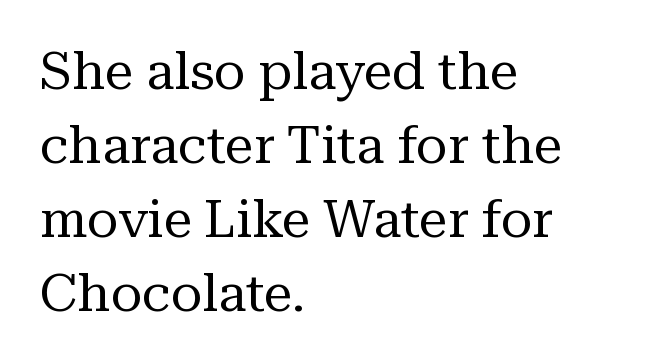
{"serif": "yes", "italic": "no", "bold": "no", "weight": "regular", "width": "normal", "stroke_contrast": "medium", "x_height": "medium", "monospaced": "no", "underline": "no", "align": "left", "line_spacing": "normal", "line_spacing_ratio": 1.42, "letter_spacing": "normal", "letter_spacing_em": 0.0, "glyph_px": 52}
